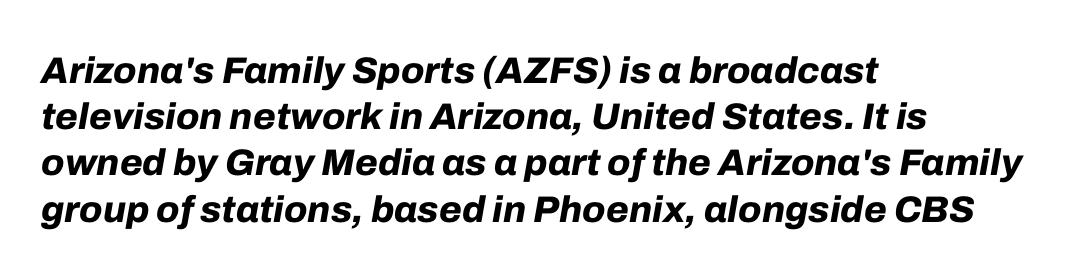
The image shows 37 px bold type, italic (leaning right); set left-aligned, normal line spacing (1.25x), normal letter spacing, not underlined; low stroke contrast and a medium x-height.
